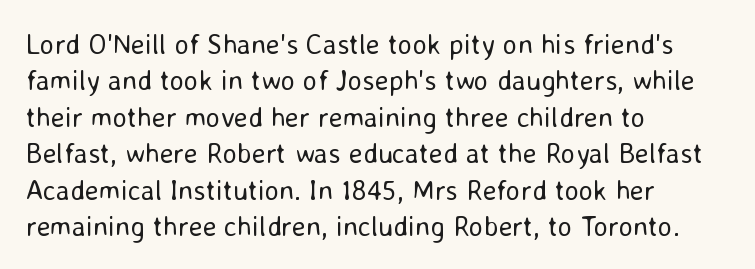
{"serif": "no", "italic": "no", "bold": "no", "weight": "regular", "width": "normal", "stroke_contrast": "low", "x_height": "medium", "monospaced": "no", "underline": "no", "align": "left", "line_spacing": "normal", "line_spacing_ratio": 1.3, "letter_spacing": "normal", "letter_spacing_em": 0.0, "glyph_px": 28}
